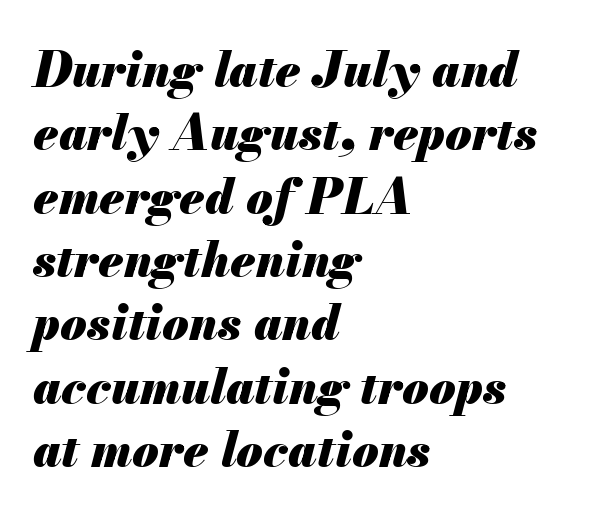
The image shows 48 px heavy type, italic (leaning right); set left-aligned, normal line spacing (1.32x), normal letter spacing, not underlined; medium stroke contrast and a small x-height.
